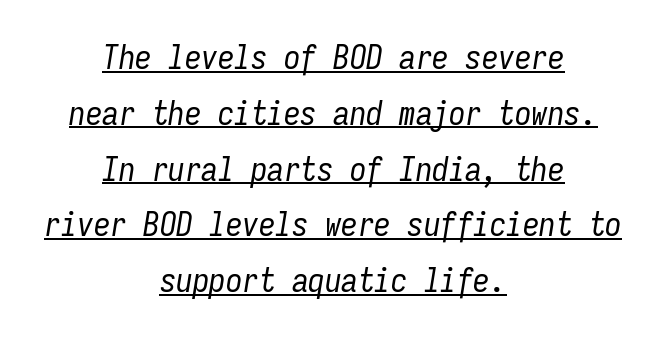
Q: Is the text bold? A: No.
Q: Is the text italic (slanted)? A: Yes, it leans right by about 9 degrees.
Q: Is the text underlined? A: Yes.
Q: How is the paragraph aligned? A: Centered.
Q: Is the spacing between letters normal or unusually wide? A: Normal.
Q: Is the spacing between lines tight, normal or loose? A: Normal.
Q: Width (condensed, normal, or wide)? A: Condensed.
Q: Stroke contrast? A: Low.
Q: x-height? A: Medium.
Q: Monospaced? A: Yes.
